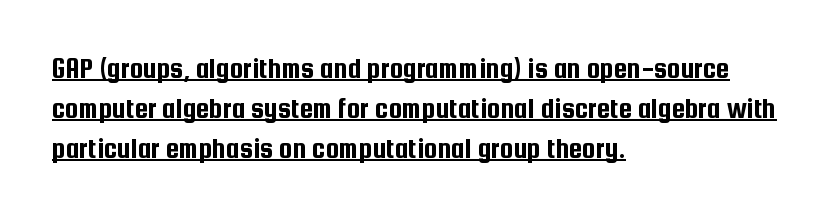
The image shows 30 px condensed sans-serif type, upright; set left-aligned, normal line spacing (1.33x), normal letter spacing, underlined; low stroke contrast and a medium x-height.
